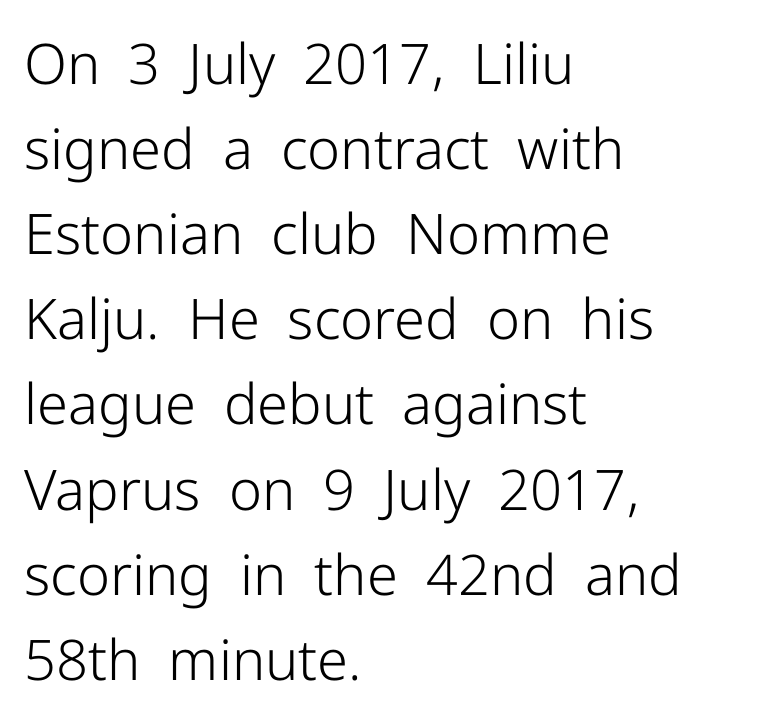
{"serif": "no", "italic": "no", "bold": "no", "weight": "light", "width": "normal", "stroke_contrast": "low", "x_height": "medium", "monospaced": "no", "underline": "no", "align": "left", "line_spacing": "normal", "line_spacing_ratio": 1.52, "letter_spacing": "normal", "letter_spacing_em": 0.0, "glyph_px": 56}
